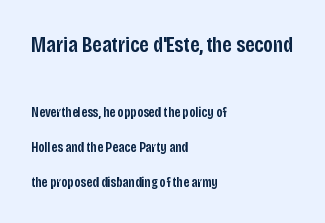
Horizontally, the lines are justified to the leading edge only. The font's upright variant was chosen for this text. Observe the ordinary spacing: letters are neighbours, not strangers. The glyphs are unaccompanied by any horizontal stroke below them. Moderately thickened strokes mark this as semibold type.
